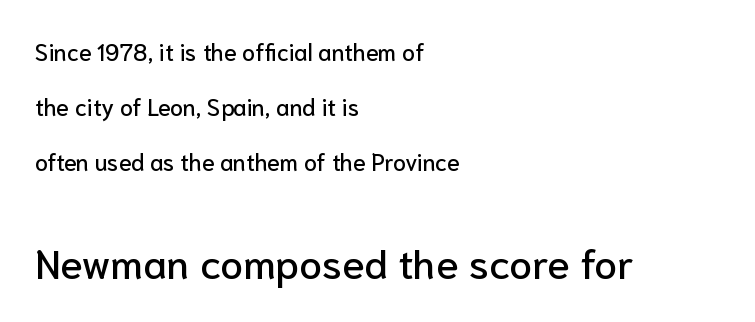
{"serif": "no", "italic": "no", "width": "normal", "stroke_contrast": "low", "x_height": "medium", "monospaced": "no", "underline": "no", "align": "left", "line_spacing": "loose", "line_spacing_ratio": 2.39, "letter_spacing": "normal", "letter_spacing_em": 0.0, "larger_block": "second", "size_ratio": 1.78, "glyph_px": 41}
